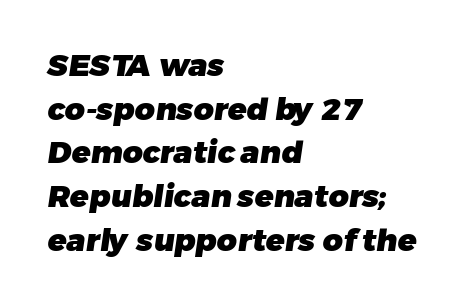
Students, this is bold: see how much ink each stroke carries. Quick note: underline off. The font family rendered here belongs to the sans-serif group. The type is set solid horizontally, with unmodified tracking. In terms of leading, this rendering sits right in the middle.
